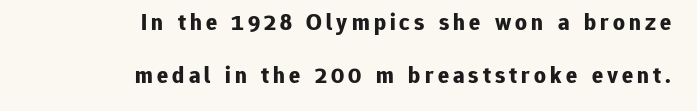
The rendering anchors every line to the right-hand side. The leading is generous, giving the passage an open texture. Every letter is thick-stroked: bold, no question. Is there any slant? The stems are plumb.
